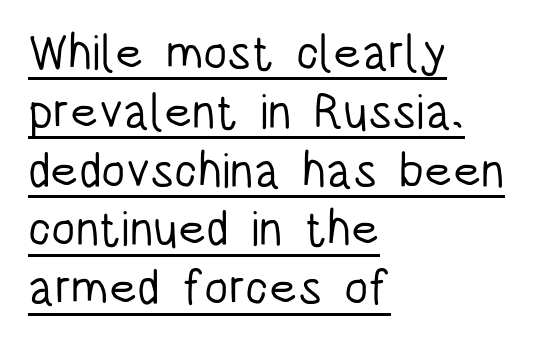
Q: Is the text bold? A: No.
Q: Is the text italic (slanted)? A: No, it is upright.
Q: Is the typeface a serif or a sans-serif typeface? A: Sans-serif.
Q: Is the text underlined? A: Yes.
Q: How is the paragraph aligned? A: Left-aligned.
Q: Is the spacing between letters normal or unusually wide? A: Normal.
Q: Width (condensed, normal, or wide)? A: Condensed.
Q: Stroke contrast? A: Low.
Q: x-height? A: Large.
Q: Monospaced? A: No.
